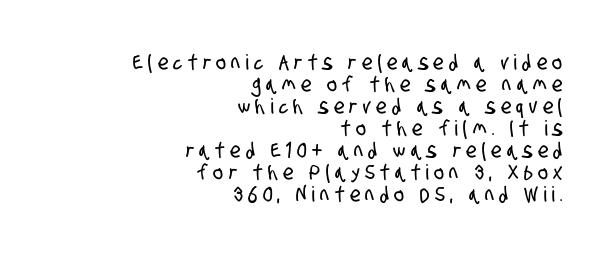
You could only call the tracking loose — the letters float apart. Beneath every word, the page is bare. Baseline-to-baseline distance is barely more than the letter height. Every row of glyphs terminates at an identical x-position on the right.
